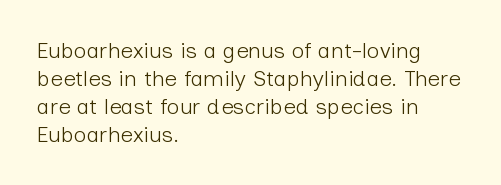
No extra ink here — the face is not bold. Students, observe: this is what conventionally led text looks like. Visually the block forms a straight wall on the left and a jagged coastline on the right. Clear beneath every line of the passage.
